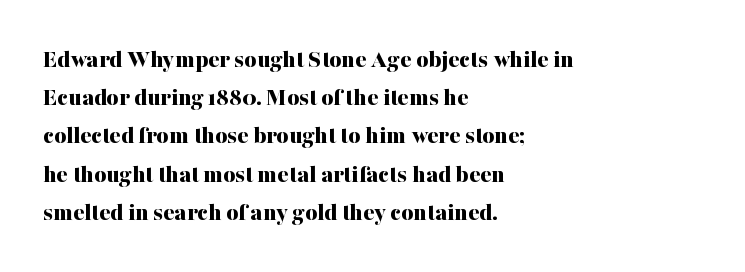
One glance says typical: line gaps are just what's usual. Students, note that the glyphs here touch the page at normal intervals. When letters stand straight like this, we call the style roman or upright. The string is rendered with underlining switched off. Casual observation: everything's shoved over to the left.
